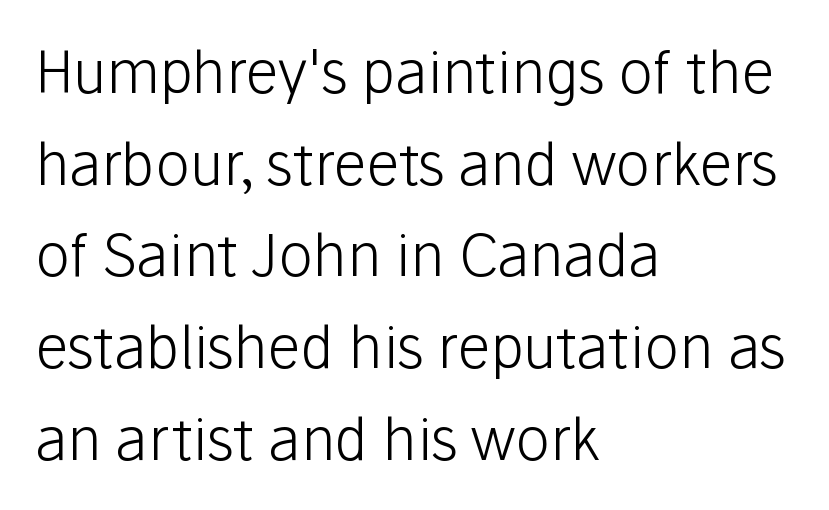
Q: Is the text bold? A: No.
Q: Is the text italic (slanted)? A: No, it is upright.
Q: Is the typeface a serif or a sans-serif typeface? A: Sans-serif.
Q: Is the text underlined? A: No.
Q: How is the paragraph aligned? A: Left-aligned.
Q: Is the spacing between letters normal or unusually wide? A: Normal.
Q: Is the spacing between lines tight, normal or loose? A: Normal.
Q: Width (condensed, normal, or wide)? A: Normal.
Q: Stroke contrast? A: Low.
Q: x-height? A: Medium.
Q: Monospaced? A: No.
